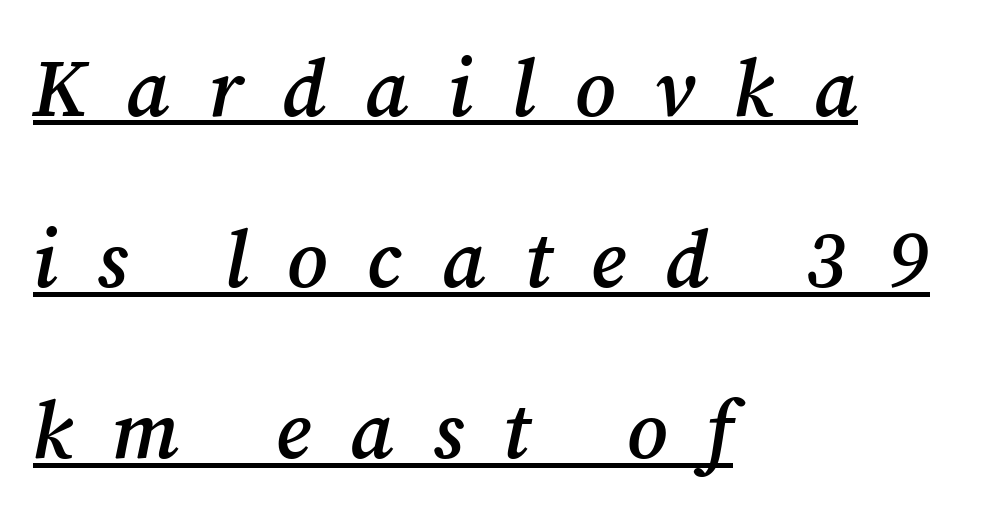
Typographically, this falls in the serif category. Is there much room between lines? Yes — plenty of vertical air separates them. Weight check: semibold — heavier than regular, not quite bold. This is oblique type, the kind used for emphasis or titles.
